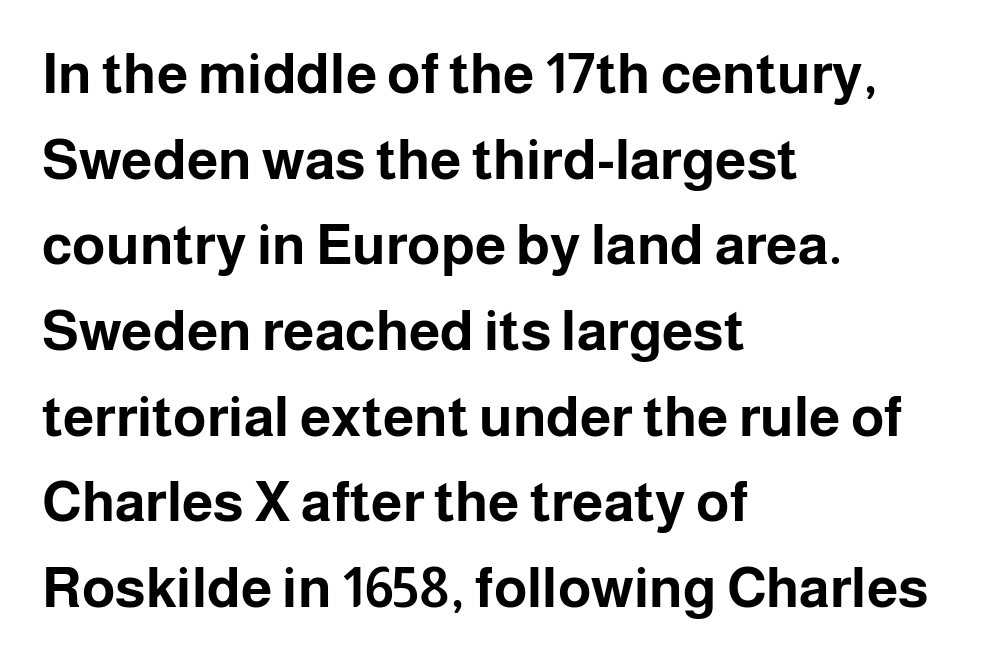
Q: Is the text bold? A: Yes.
Q: Is the text italic (slanted)? A: No, it is upright.
Q: Is the typeface a serif or a sans-serif typeface? A: Sans-serif.
Q: Is the text underlined? A: No.
Q: How is the paragraph aligned? A: Left-aligned.
Q: Is the spacing between letters normal or unusually wide? A: Normal.
Q: Is the spacing between lines tight, normal or loose? A: Normal.
Q: Width (condensed, normal, or wide)? A: Normal.
Q: Stroke contrast? A: Low.
Q: x-height? A: Medium.
Q: Monospaced? A: No.
